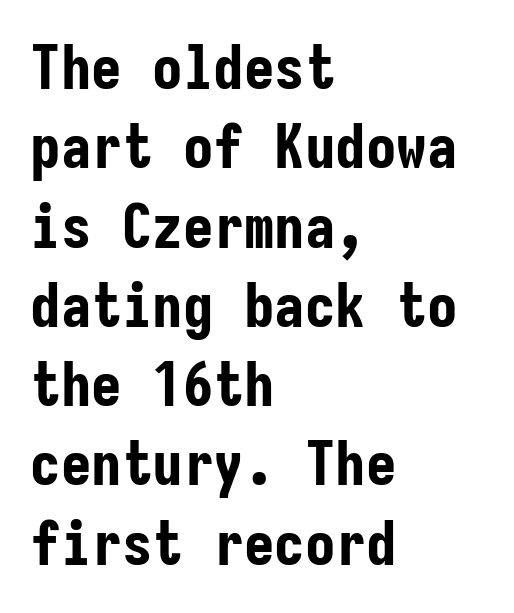
Q: Is the text bold? A: Yes.
Q: Is the text italic (slanted)? A: No, it is upright.
Q: Is the typeface a serif or a sans-serif typeface? A: Sans-serif.
Q: Is the text underlined? A: No.
Q: How is the paragraph aligned? A: Left-aligned.
Q: Is the spacing between letters normal or unusually wide? A: Normal.
Q: Is the spacing between lines tight, normal or loose? A: Normal.
Q: Width (condensed, normal, or wide)? A: Condensed.
Q: Stroke contrast? A: Low.
Q: x-height? A: Medium.
Q: Monospaced? A: Yes.
